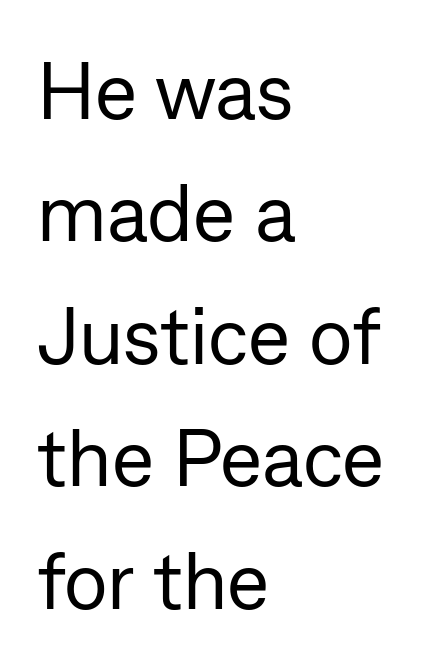
{"serif": "no", "italic": "no", "bold": "no", "weight": "regular", "width": "normal", "stroke_contrast": "low", "x_height": "medium", "monospaced": "no", "underline": "no", "align": "left", "line_spacing": "normal", "line_spacing_ratio": 1.53, "letter_spacing": "normal", "letter_spacing_em": 0.0, "glyph_px": 80}
